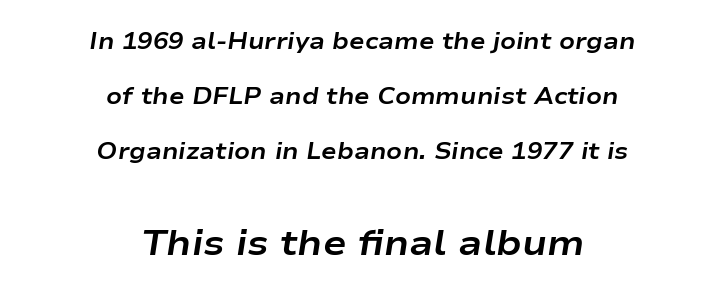
Q: Is the text bold? A: Yes.
Q: Is the text italic (slanted)? A: Yes, it leans right by about 9 degrees.
Q: Is the text underlined? A: No.
Q: How is the paragraph aligned? A: Centered.
Q: Is the spacing between letters normal or unusually wide? A: Normal.
Q: Is the spacing between lines tight, normal or loose? A: Loose.
Q: Which block of text is set in a larger size, the first (top) or the second (bottom)? A: The second (bottom) one.
Q: Width (condensed, normal, or wide)? A: Wide.
Q: Stroke contrast? A: Low.
Q: x-height? A: Medium.
Q: Monospaced? A: No.
